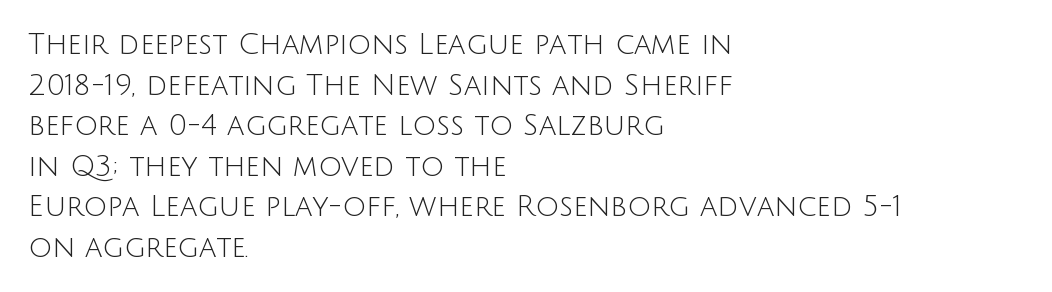
Q: Is the text bold? A: No.
Q: Is the text italic (slanted)? A: No, it is upright.
Q: Is the typeface a serif or a sans-serif typeface? A: Sans-serif.
Q: Is the text underlined? A: No.
Q: How is the paragraph aligned? A: Left-aligned.
Q: Is the spacing between letters normal or unusually wide? A: Normal.
Q: Is the spacing between lines tight, normal or loose? A: Normal.
Q: Width (condensed, normal, or wide)? A: Normal.
Q: Stroke contrast? A: Low.
Q: x-height? A: Large.
Q: Monospaced? A: No.
